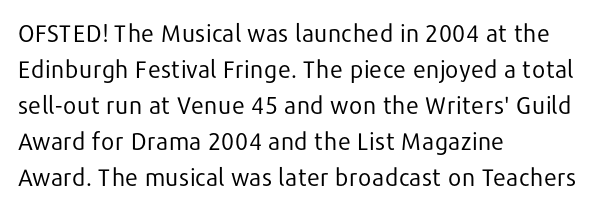
The image shows 24 px text type, upright; set left-aligned, normal line spacing (1.5x), normal letter spacing, not underlined.
